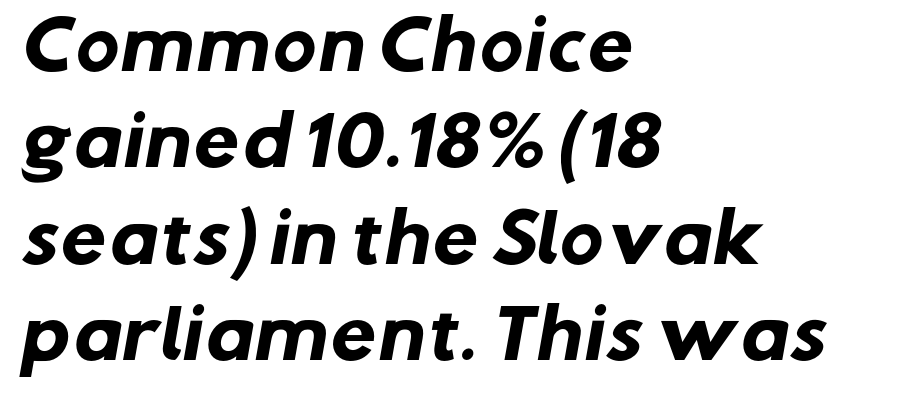
{"serif": "no", "bold": "yes", "weight": "heavy", "width": "normal", "stroke_contrast": "low", "x_height": "medium", "monospaced": "no", "underline": "no", "align": "left", "line_spacing": "normal", "line_spacing_ratio": 1.46, "letter_spacing": "normal", "letter_spacing_em": 0.0, "glyph_px": 66}
